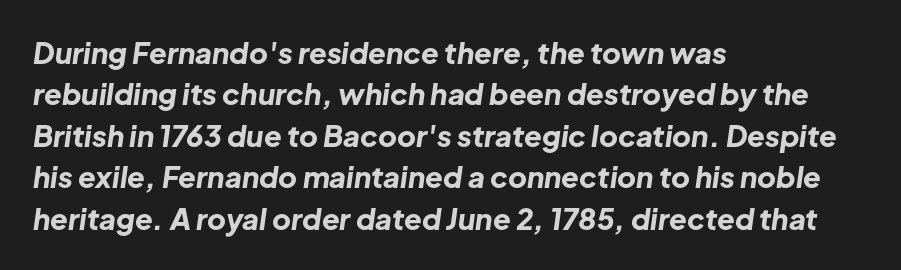
Q: Is the text bold? A: Yes.
Q: Is the text italic (slanted)? A: Yes, it leans right by about 8 degrees.
Q: Is the text underlined? A: No.
Q: How is the paragraph aligned? A: Left-aligned.
Q: Is the spacing between letters normal or unusually wide? A: Normal.
Q: Is the spacing between lines tight, normal or loose? A: Normal.
Q: Width (condensed, normal, or wide)? A: Normal.
Q: Stroke contrast? A: Low.
Q: x-height? A: Medium.
Q: Monospaced? A: No.
